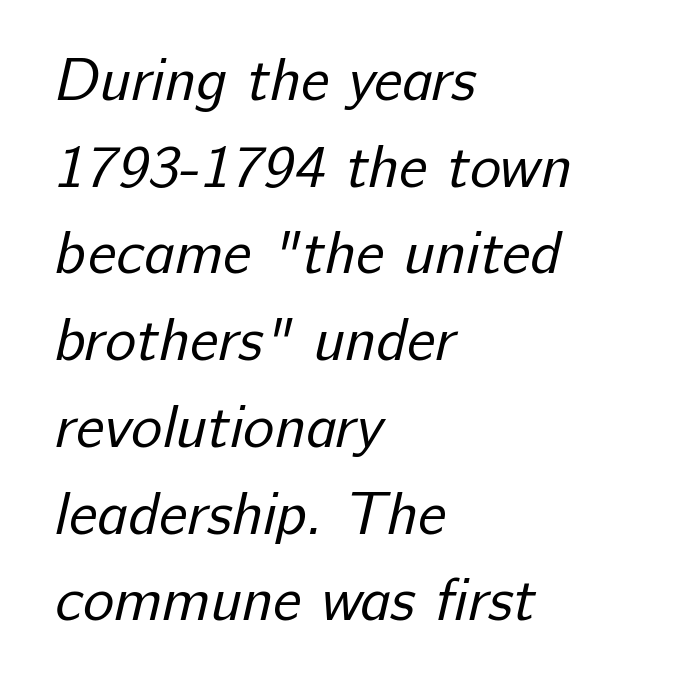
{"serif": "no", "bold": "no", "weight": "regular", "width": "normal", "stroke_contrast": "low", "x_height": "medium", "monospaced": "no", "underline": "no", "align": "left", "line_spacing": "normal", "line_spacing_ratio": 1.47, "letter_spacing": "normal", "letter_spacing_em": 0.0, "glyph_px": 59}
